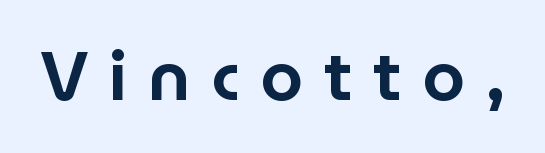
Note: no serifs on the glyphs. Unlike italic type, these characters show no tilt at all. A clean baseline with only descenders dipping below it. What stands out about the letter spacing? Its width — letters are far apart. Note the varied advance widths — an 'i' is clearly narrower than an 'm'.
